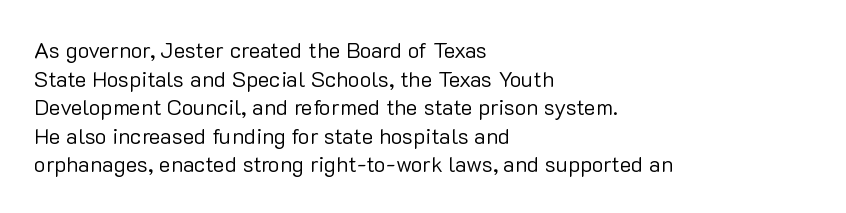
Q: Is the text bold? A: No.
Q: Is the text italic (slanted)? A: No, it is upright.
Q: Is the text underlined? A: No.
Q: How is the paragraph aligned? A: Left-aligned.
Q: Is the spacing between letters normal or unusually wide? A: Normal.
Q: Is the spacing between lines tight, normal or loose? A: Normal.
